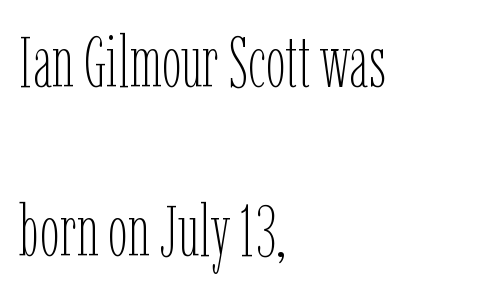
Q: Is the text bold? A: No.
Q: Is the text italic (slanted)? A: No, it is upright.
Q: Is the text underlined? A: No.
Q: How is the paragraph aligned? A: Left-aligned.
Q: Is the spacing between letters normal or unusually wide? A: Normal.
Q: Is the spacing between lines tight, normal or loose? A: Loose.
Q: Width (condensed, normal, or wide)? A: Condensed.
Q: Stroke contrast? A: Low.
Q: x-height? A: Medium.
Q: Monospaced? A: No.
